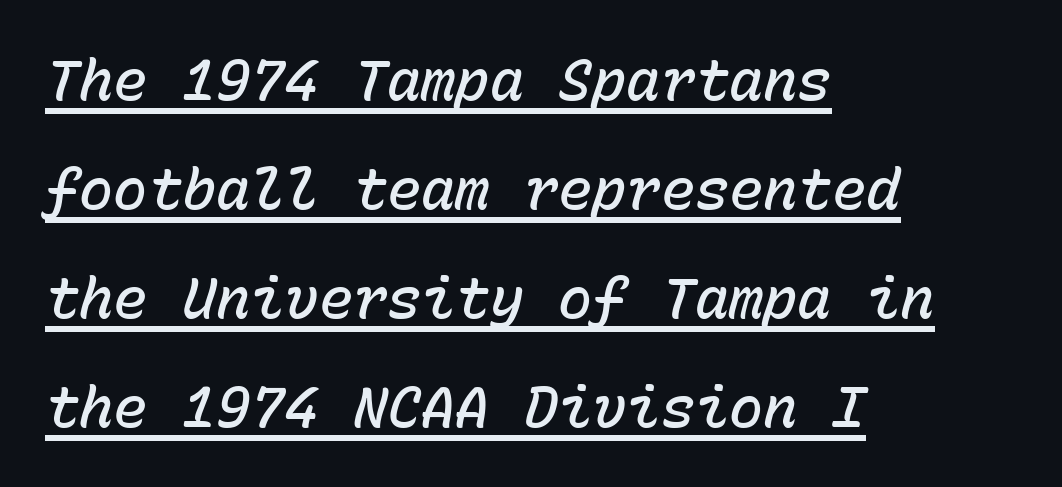
The image shows 57 px semibold type, italic (leaning right), monospaced; set left-aligned, loose line spacing (1.91x), normal letter spacing, underlined; low stroke contrast and a medium x-height.
